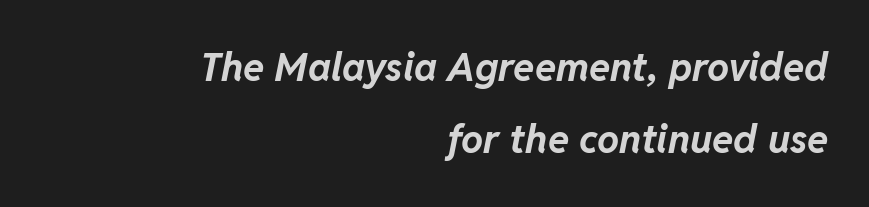
{"italic": "yes", "lean": "right", "slant_degrees": 11, "bold": "yes", "weight": "bold", "width": "normal", "stroke_contrast": "low", "x_height": "medium", "monospaced": "no", "underline": "no", "align": "right", "line_spacing_ratio": 1.85, "letter_spacing": "normal", "letter_spacing_em": 0.0, "glyph_px": 39}
